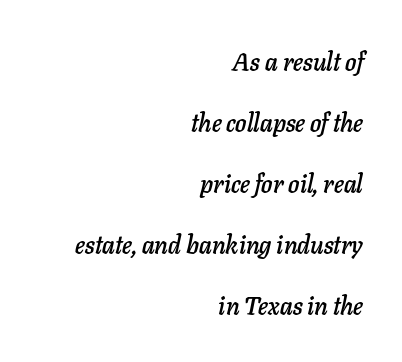
Q: Is the text italic (slanted)? A: Yes, it leans right by about 11 degrees.
Q: Is the text underlined? A: No.
Q: How is the paragraph aligned? A: Right-aligned.
Q: Is the spacing between letters normal or unusually wide? A: Normal.
Q: Is the spacing between lines tight, normal or loose? A: Loose.
